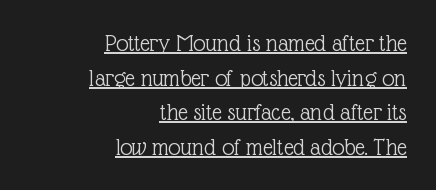
Emphasis is given by a line drawn under the lettering. The weight tops out at a normal text grade. The letters stand straight up with perfectly vertical stems. Honestly, the row spacing looks completely unremarkable.
